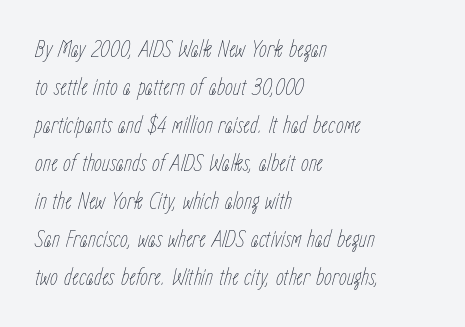
{"italic": "yes", "lean": "right", "slant_degrees": 15, "bold": "no", "underline": "no", "align": "left", "line_spacing": "normal", "line_spacing_ratio": 1.52, "letter_spacing": "normal", "letter_spacing_em": 0.0, "glyph_px": 25}
